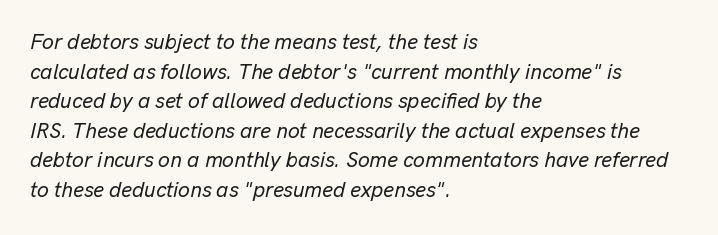
{"italic": "yes", "lean": "right", "slant_degrees": 13, "underline": "no", "align": "left", "line_spacing": "normal", "line_spacing_ratio": 1.41, "letter_spacing": "normal", "letter_spacing_em": 0.0, "glyph_px": 21}
